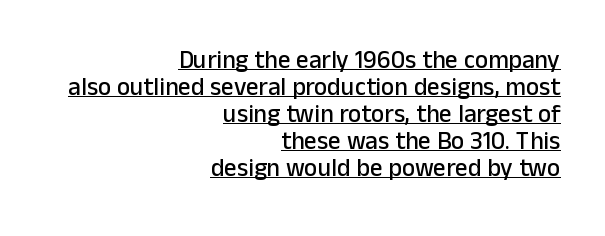
Q: Is the text italic (slanted)? A: No, it is upright.
Q: Is the text underlined? A: Yes.
Q: How is the paragraph aligned? A: Right-aligned.
Q: Is the spacing between letters normal or unusually wide? A: Normal.
Q: Is the spacing between lines tight, normal or loose? A: Tight.
